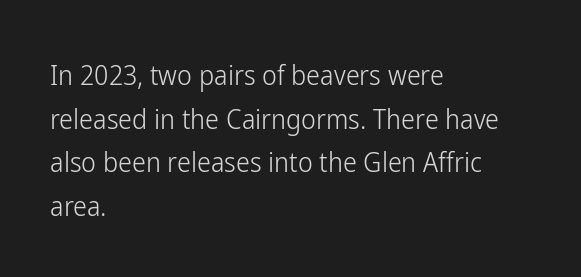
Inter-character spacing is left at the font's built-in metrics. The rows are spaced the way most documents space them. The words here are not underlined. The weight would be labelled regular, book, light, or lighter still. Spacing verdict: proportional, widths tailored to each character. Leftover space on each line is placed entirely after the last word.
